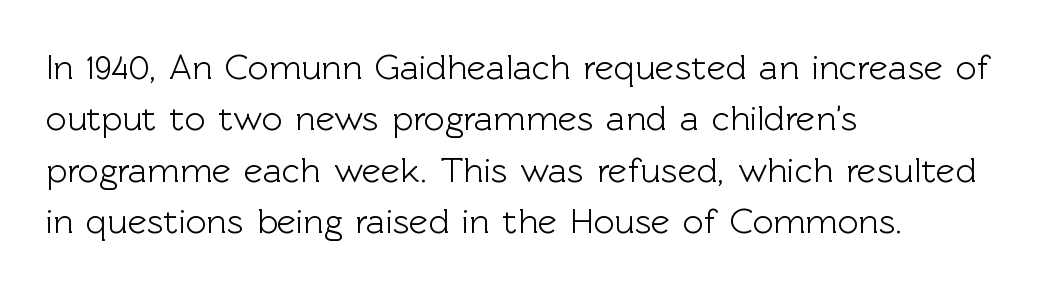
Character widths vary here, with narrow letters taking less room than wide ones. Classification — sans serif. Default kerning and tracking; the words read as compact shapes. Each line starts at the same left margin while the right side varies. Only glyphs here, with clear space below each row.
